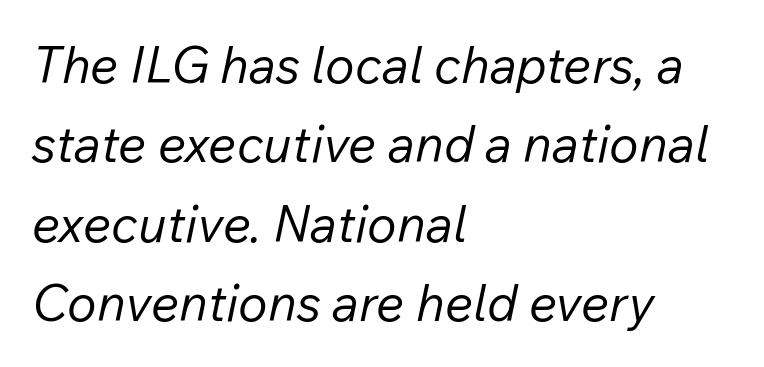
{"italic": "yes", "lean": "right", "slant_degrees": 12, "bold": "no", "weight": "regular", "width": "normal", "stroke_contrast": "low", "x_height": "medium", "monospaced": "no", "underline": "no", "align": "left", "line_spacing": "normal", "line_spacing_ratio": 1.59, "letter_spacing": "normal", "letter_spacing_em": 0.0, "glyph_px": 50}
